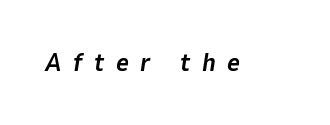
{"italic": "yes", "lean": "right", "slant_degrees": 9, "bold": "yes", "underline": "no", "letter_spacing": "wide", "letter_spacing_em": 0.46, "glyph_px": 25}
